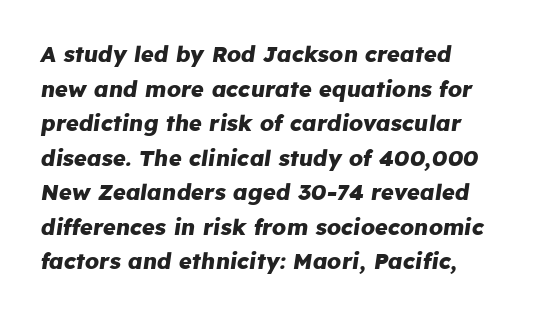
{"italic": "yes", "lean": "right", "slant_degrees": 8, "bold": "yes", "underline": "no", "line_spacing": "normal", "line_spacing_ratio": 1.57, "letter_spacing": "normal", "letter_spacing_em": 0.0, "glyph_px": 22}
